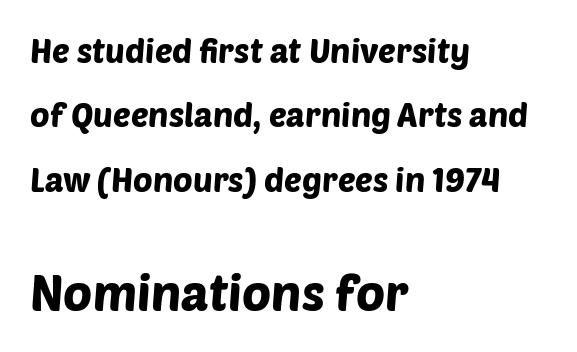
The image shows 49 px sans-serif type; set left-aligned, loose line spacing (1.95x), normal letter spacing, not underlined; the second (bottom) block is 1.48x larger; low stroke contrast and a large x-height.
